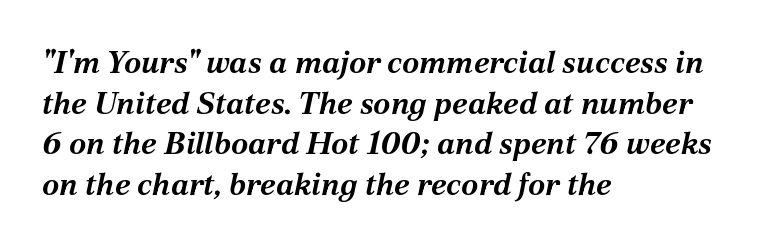
Q: Is the text bold? A: Yes.
Q: Is the text italic (slanted)? A: Yes, it leans right by about 12 degrees.
Q: Is the text underlined? A: No.
Q: How is the paragraph aligned? A: Left-aligned.
Q: Is the spacing between letters normal or unusually wide? A: Normal.
Q: Is the spacing between lines tight, normal or loose? A: Normal.
Q: Width (condensed, normal, or wide)? A: Normal.
Q: Stroke contrast? A: Medium.
Q: x-height? A: Medium.
Q: Monospaced? A: No.
